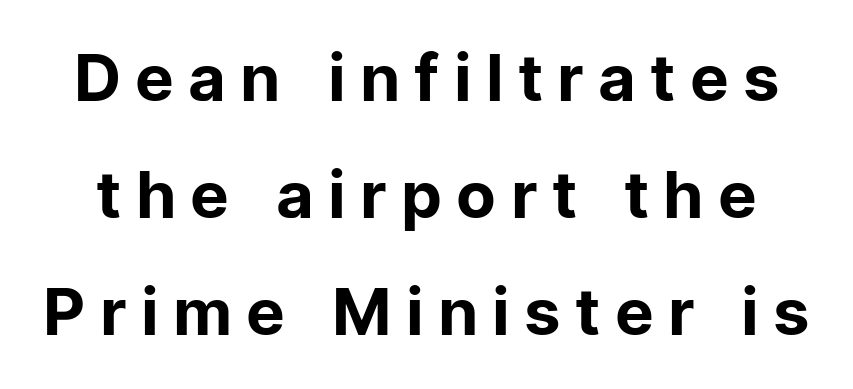
Q: Is the text bold? A: No.
Q: Is the text italic (slanted)? A: No, it is upright.
Q: Is the typeface a serif or a sans-serif typeface? A: Sans-serif.
Q: Is the text underlined? A: No.
Q: Is the spacing between letters normal or unusually wide? A: Unusually wide.
Q: Width (condensed, normal, or wide)? A: Normal.
Q: Stroke contrast? A: Low.
Q: x-height? A: Medium.
Q: Monospaced? A: No.
